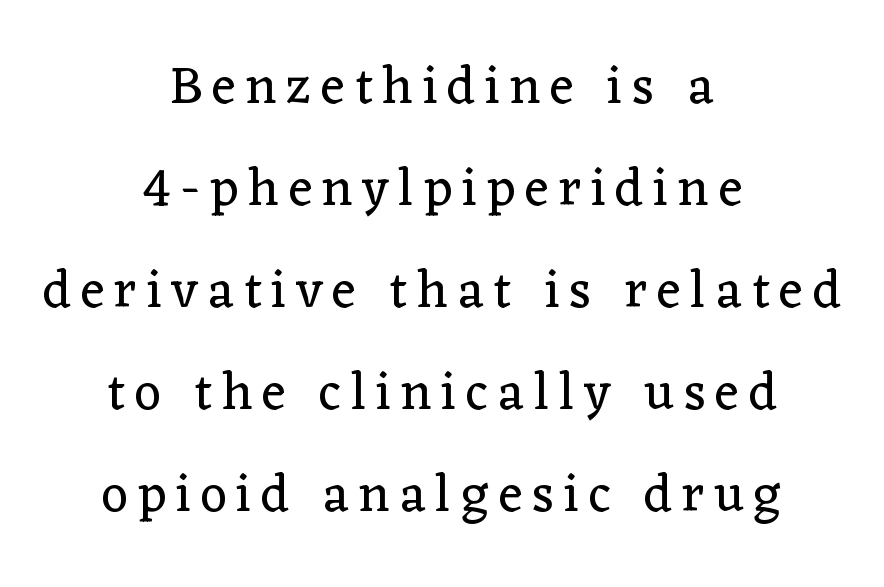
{"serif": "yes", "italic": "no", "bold": "no", "weight": "regular", "width": "normal", "stroke_contrast": "low", "x_height": "medium", "monospaced": "no", "underline": "no", "align": "center", "line_spacing": "loose", "line_spacing_ratio": 1.96, "glyph_px": 52}
